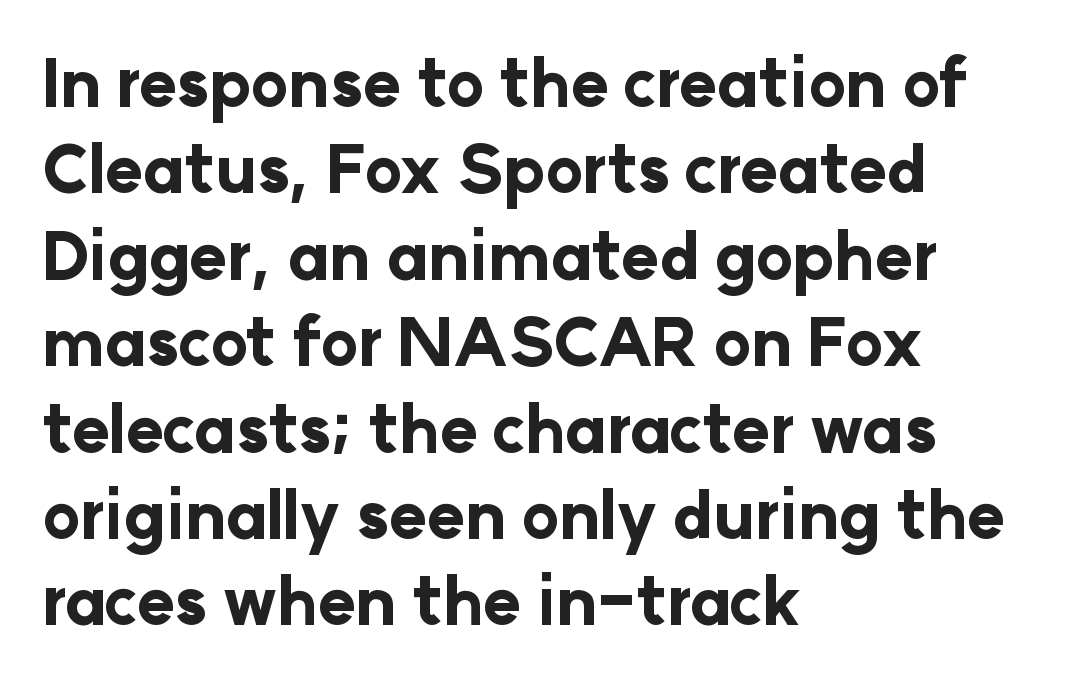
{"serif": "no", "italic": "no", "bold": "yes", "weight": "bold", "width": "normal", "stroke_contrast": "low", "x_height": "medium", "monospaced": "no", "underline": "no", "align": "left", "line_spacing": "normal", "line_spacing_ratio": 1.35, "letter_spacing": "normal", "letter_spacing_em": 0.0, "glyph_px": 64}
